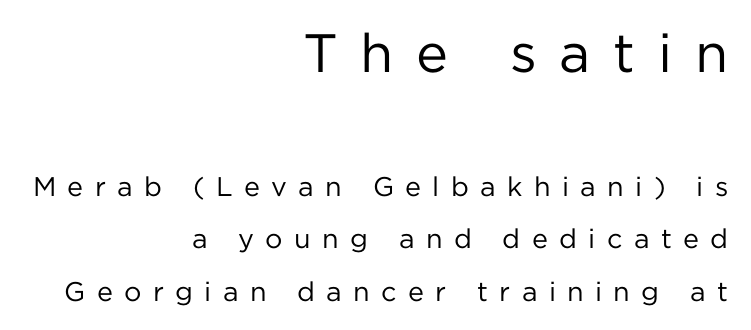
A light-to-regular cut is what we see here. The type sits square on the baseline with zero lean. The letters carry no serifs — their stems end cleanly without finishing strokes. This rendering features lettering with no underline.
